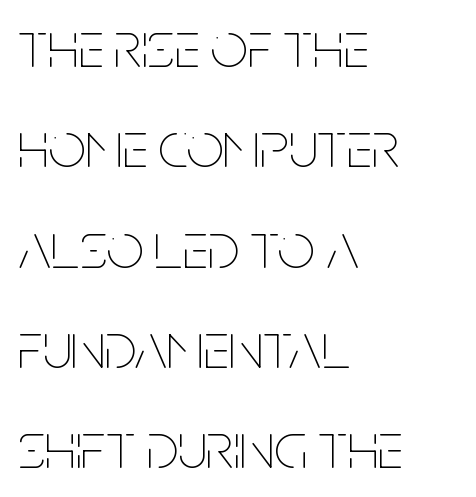
{"italic": "no", "bold": "no", "weight": "thin", "width": "condensed", "stroke_contrast": "low", "x_height": "large", "monospaced": "no", "underline": "no", "align": "left", "line_spacing": "normal", "line_spacing_ratio": 1.52, "letter_spacing": "normal", "letter_spacing_em": 0.0, "glyph_px": 66}
